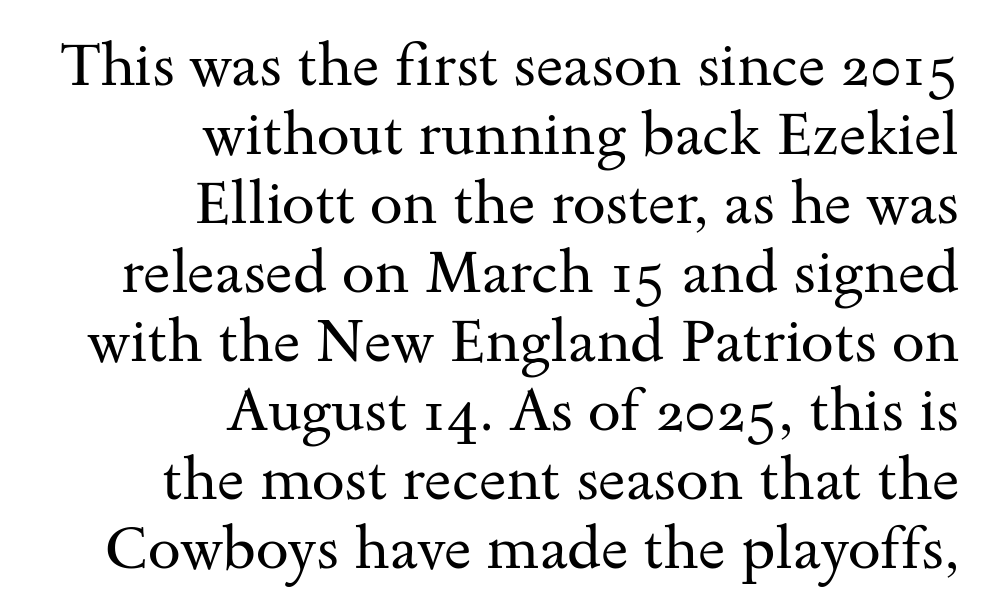
Q: Is the text bold? A: No.
Q: Is the text italic (slanted)? A: No, it is upright.
Q: Is the typeface a serif or a sans-serif typeface? A: Serif.
Q: Is the text underlined? A: No.
Q: How is the paragraph aligned? A: Right-aligned.
Q: Is the spacing between letters normal or unusually wide? A: Normal.
Q: Width (condensed, normal, or wide)? A: Wide.
Q: Stroke contrast? A: Medium.
Q: x-height? A: Small.
Q: Monospaced? A: No.
